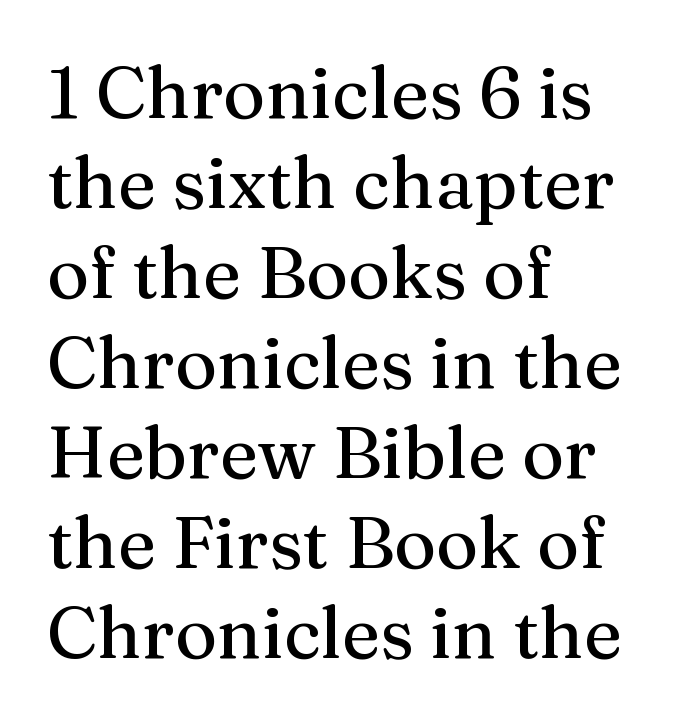
Reading down the column, the eye jumps a familiar distance to each next line. The zone under the glyphs is completely vacant. All the whitespace from short lines collects on the right. Default kerning and tracking; the words read as compact shapes.
